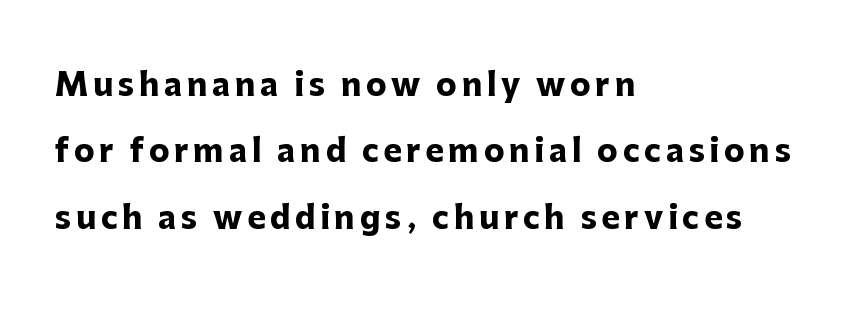
The image shows 31 px heavy sans-serif type, upright; set left-aligned, loose line spacing (2.14x), not underlined; low stroke contrast and a medium x-height.
